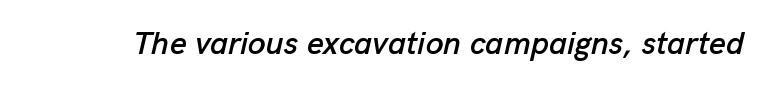
Yep, that's italic — everything's leaning. Letter spacing: default. Rule under the text: the space is simply empty. Looks like regular typesetting: each glyph gets only the width it needs.
